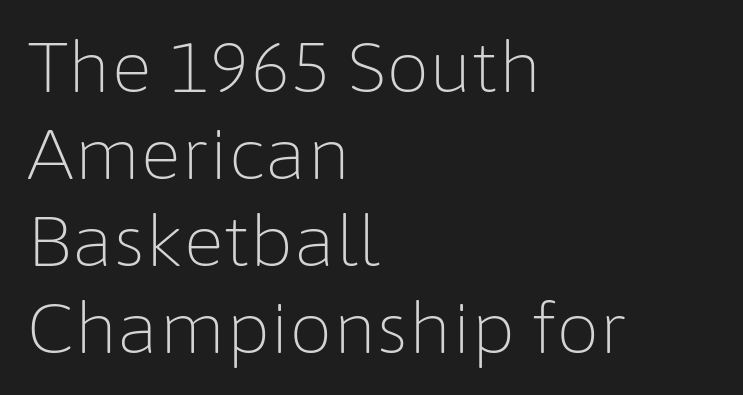
The image shows 69 px light sans-serif type, upright; set left-aligned, normal line spacing (1.26x), normal letter spacing, not underlined; low stroke contrast and a medium x-height.
